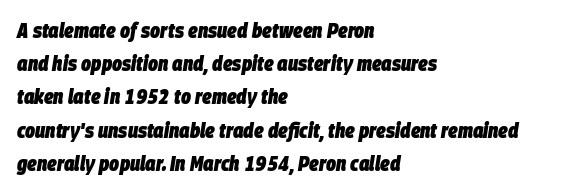
The image shows 21 px bold type, italic (leaning right); set left-aligned, normal line spacing (1.58x), normal letter spacing, not underlined.
